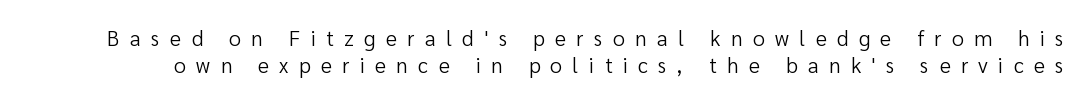
The image shows 21 px text type, upright; set normal line spacing (1.3x), unusually wide letter spacing (+0.5 em), not underlined.
